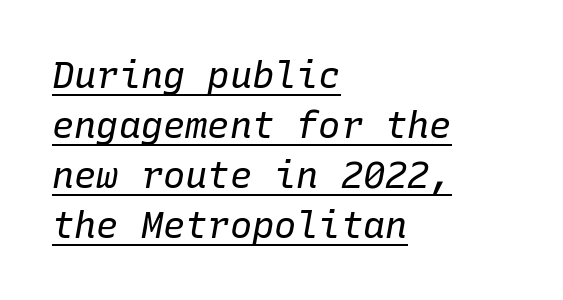
Q: Is the text bold? A: No.
Q: Is the text italic (slanted)? A: Yes, it leans right by about 10 degrees.
Q: Is the text underlined? A: Yes.
Q: How is the paragraph aligned? A: Left-aligned.
Q: Is the spacing between letters normal or unusually wide? A: Normal.
Q: Is the spacing between lines tight, normal or loose? A: Normal.
Q: Width (condensed, normal, or wide)? A: Normal.
Q: Stroke contrast? A: Low.
Q: x-height? A: Medium.
Q: Monospaced? A: Yes.
